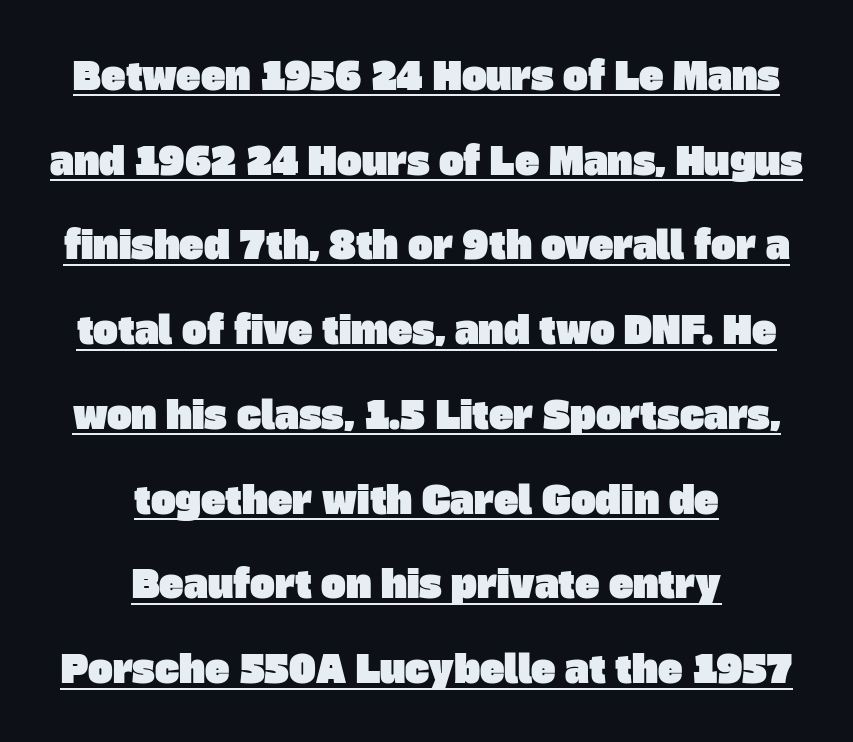
{"serif": "no", "width": "normal", "stroke_contrast": "low", "x_height": "large", "monospaced": "no", "underline": "yes", "align": "center", "line_spacing": "loose", "line_spacing_ratio": 2.29, "letter_spacing": "normal", "letter_spacing_em": 0.0, "glyph_px": 37}
